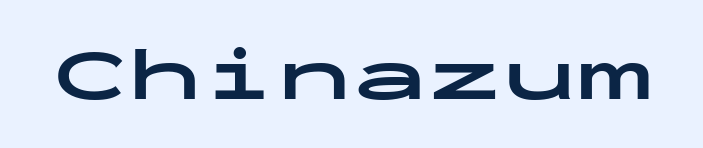
Q: Is the text bold? A: Yes.
Q: Is the text italic (slanted)? A: No, it is upright.
Q: Is the typeface a serif or a sans-serif typeface? A: Sans-serif.
Q: Is the text underlined? A: No.
Q: Is the spacing between letters normal or unusually wide? A: Normal.
Q: Width (condensed, normal, or wide)? A: Wide.
Q: Stroke contrast? A: Low.
Q: x-height? A: Medium.
Q: Monospaced? A: Yes.
